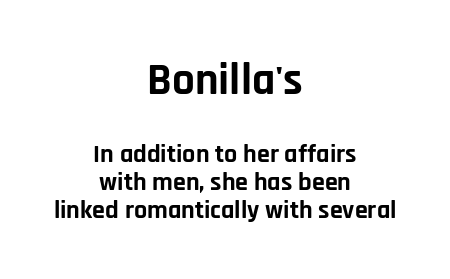
The image shows 45 px bold sans-serif type, upright; set centered, tight line spacing (1.08x), normal letter spacing, not underlined; the first (top) block is 1.73x larger; low stroke contrast and a large x-height.
